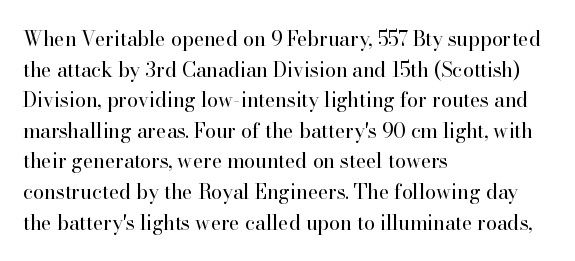
Q: Is the text bold? A: No.
Q: Is the text italic (slanted)? A: No, it is upright.
Q: Is the text underlined? A: No.
Q: How is the paragraph aligned? A: Left-aligned.
Q: Is the spacing between letters normal or unusually wide? A: Normal.
Q: Is the spacing between lines tight, normal or loose? A: Normal.
